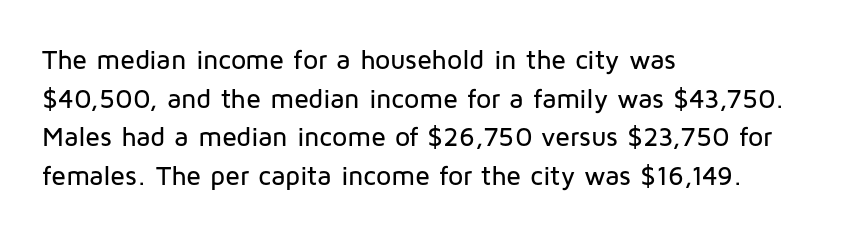
{"italic": "no", "underline": "no", "align": "left", "line_spacing": "normal", "line_spacing_ratio": 1.43, "letter_spacing": "normal", "letter_spacing_em": 0.0, "glyph_px": 27}
